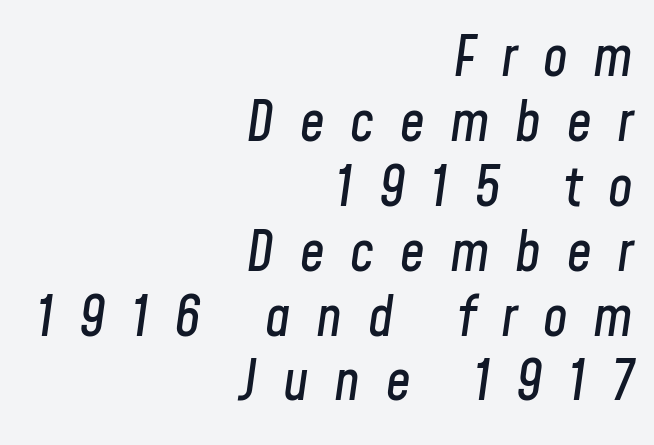
The image shows 55 px condensed type, italic (leaning right); set right-aligned, line spacing 1.18x, unusually wide letter spacing (+0.47 em), not underlined; low stroke contrast and a medium x-height.
